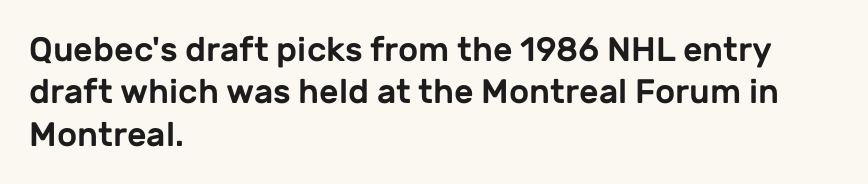
Reading down the block, your eye returns to a fixed left position each line. Looks like regular typesetting: each glyph gets only the width it needs. Standard letterfit; no display-style spreading of the glyphs. Type style note: lacks serifs. Rule under the text: the space is simply empty. Vertical spacing — default.
